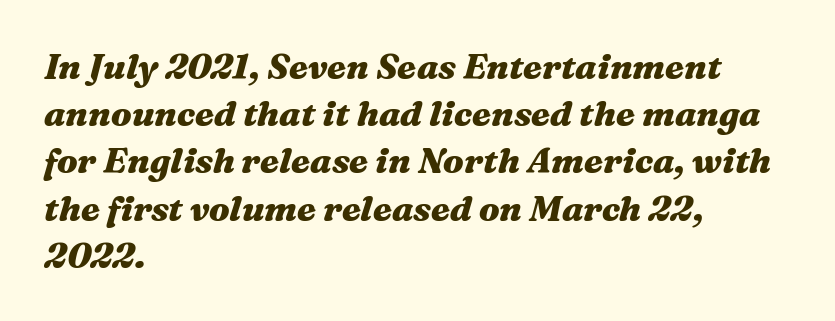
The image shows 35 px heavy, wide type, italic (leaning right); set left-aligned, normal line spacing (1.35x), normal letter spacing, not underlined; medium stroke contrast and a medium x-height.
